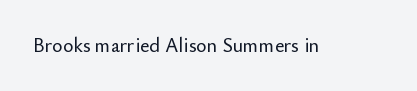
{"italic": "no", "underline": "no", "letter_spacing": "normal", "letter_spacing_em": 0.0, "glyph_px": 20}
